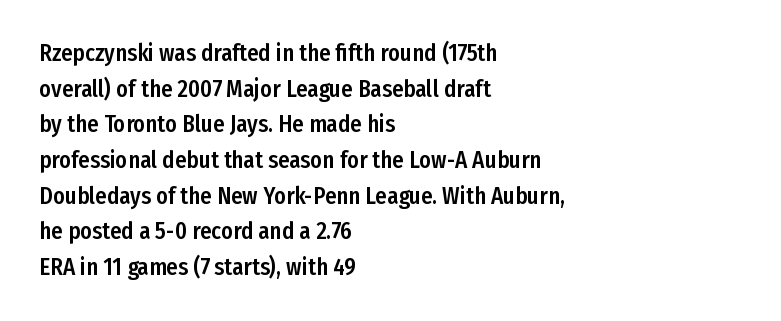
{"italic": "no", "underline": "no", "align": "left", "line_spacing": "normal", "line_spacing_ratio": 1.55, "letter_spacing": "normal", "letter_spacing_em": 0.0, "glyph_px": 23}
